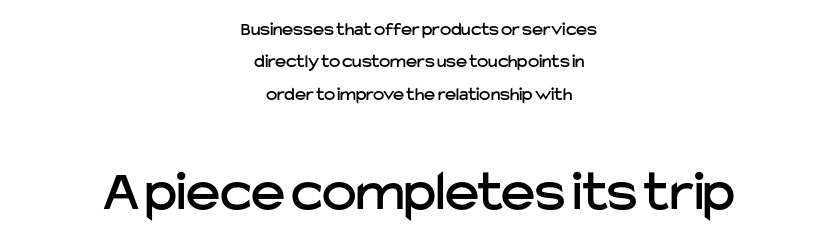
Q: Is the text italic (slanted)? A: No, it is upright.
Q: Is the typeface a serif or a sans-serif typeface? A: Sans-serif.
Q: Is the text underlined? A: No.
Q: How is the paragraph aligned? A: Centered.
Q: Is the spacing between letters normal or unusually wide? A: Normal.
Q: Is the spacing between lines tight, normal or loose? A: Normal.
Q: Which block of text is set in a larger size, the first (top) or the second (bottom)? A: The second (bottom) one.
Q: Width (condensed, normal, or wide)? A: Normal.
Q: Stroke contrast? A: Low.
Q: x-height? A: Medium.
Q: Monospaced? A: No.
